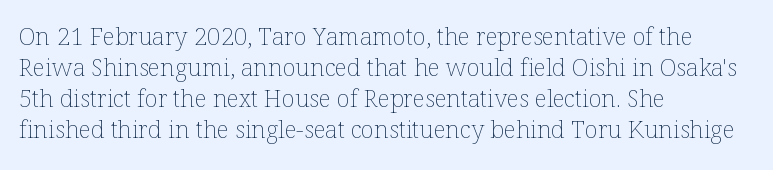
The image shows 24 px text type, upright; set left-aligned, normal line spacing (1.29x), normal letter spacing, not underlined.
